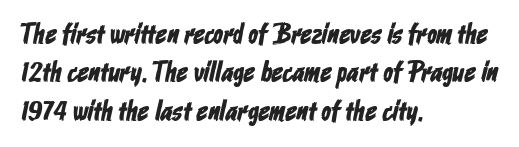
{"serif": "no", "width": "condensed", "stroke_contrast": "low", "x_height": "medium", "monospaced": "no", "underline": "no", "align": "left", "line_spacing": "normal", "line_spacing_ratio": 1.37, "letter_spacing": "normal", "letter_spacing_em": 0.0, "glyph_px": 28}
